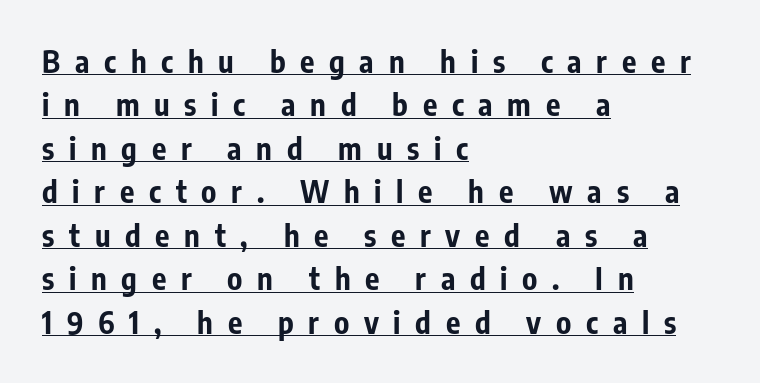
Serif or sans? Sans — the stroke terminals are bare. Notice how a bar underscores the lettering throughout. If you drew a ruler down the left edge, every line would touch it. These lines are rendered in a variable-pitch font. Substantial extra tracking has been applied to these lines.
